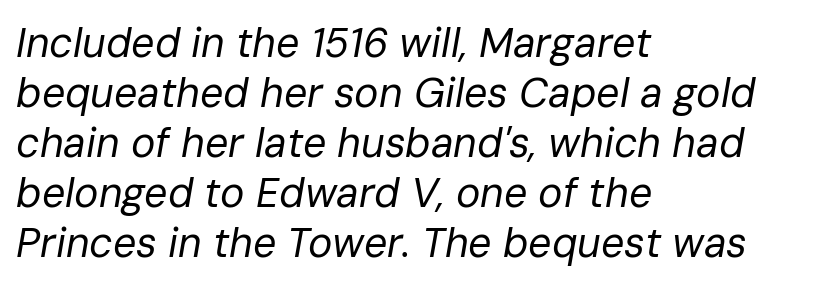
Caption: standard tracking, unaltered. Each letter keeps its own natural width here, so spacing adapts to shape. Every character sits at an angle, as italics do. A student would call this left alignment; a typographer would say flush left, rag right.
